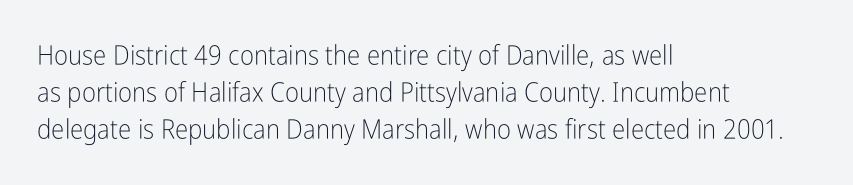
Q: Is the text bold? A: No.
Q: Is the text italic (slanted)? A: No, it is upright.
Q: Is the text underlined? A: No.
Q: How is the paragraph aligned? A: Left-aligned.
Q: Is the spacing between letters normal or unusually wide? A: Normal.
Q: Is the spacing between lines tight, normal or loose? A: Normal.
